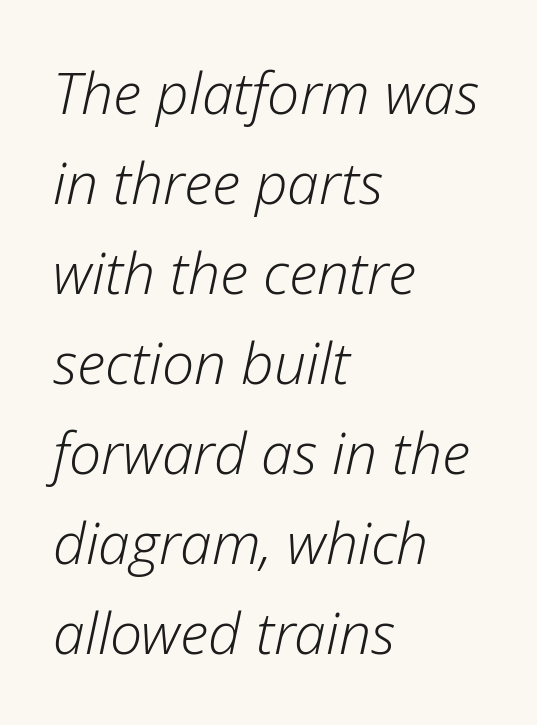
Students, note that the glyphs here touch the page at normal intervals. You could not count columns in this text — the font is proportionally spaced. No word sits above an underline. The typography opts for an oblique posture over an upright one.
